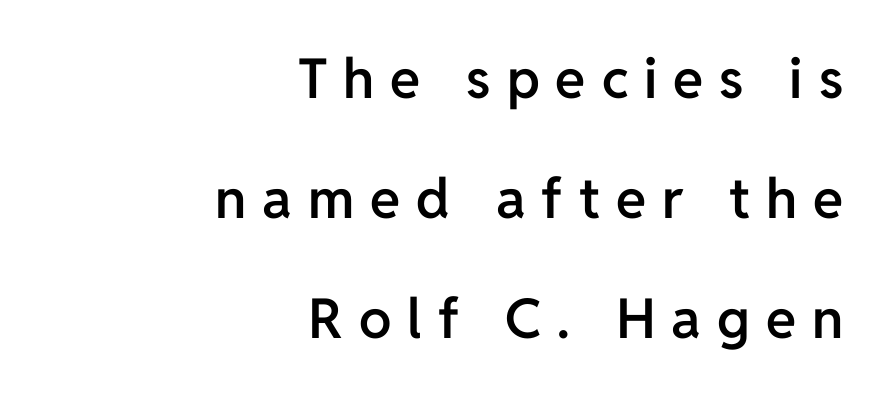
The image shows 55 px semibold sans-serif type, upright; set right-aligned, loose line spacing (2.18x), unusually wide letter spacing (+0.29 em), not underlined; low stroke contrast and a medium x-height.
